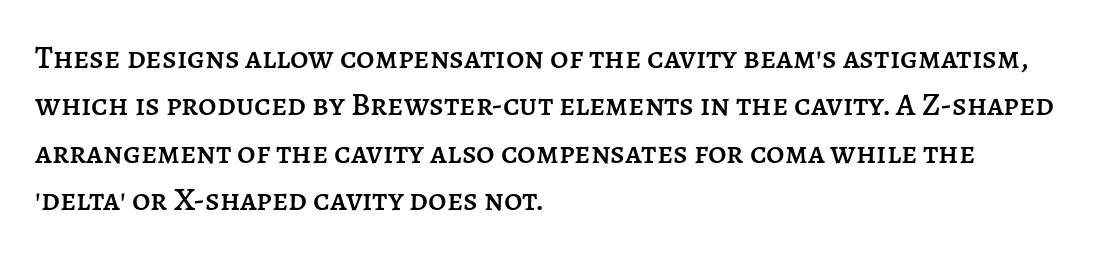
{"italic": "no", "width": "normal", "stroke_contrast": "low", "x_height": "large", "monospaced": "no", "underline": "no", "align": "left", "line_spacing": "normal", "line_spacing_ratio": 1.48, "letter_spacing": "normal", "letter_spacing_em": 0.0, "glyph_px": 32}
